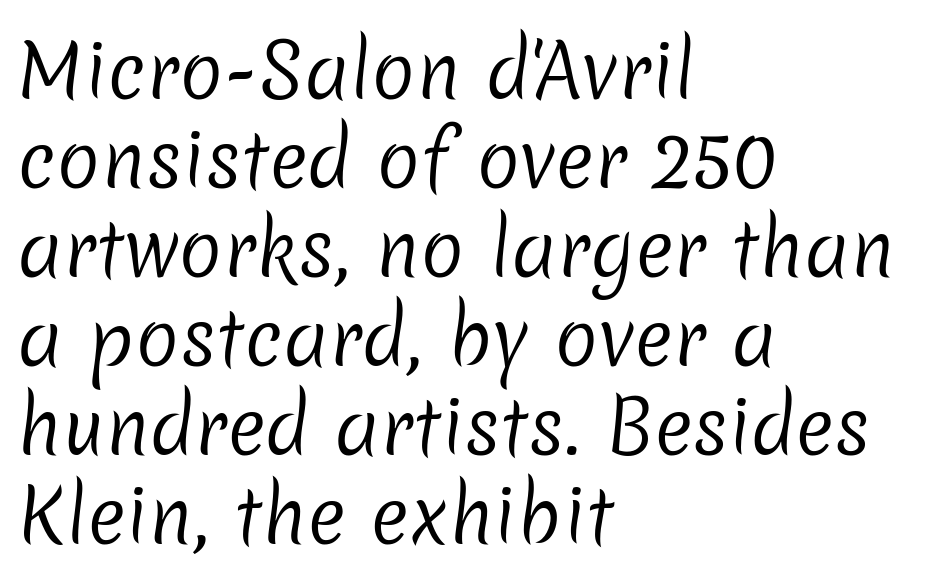
The image shows 73 px regular-weight sans-serif type; set left-aligned, line spacing 1.22x, normal letter spacing, not underlined; low stroke contrast and a medium x-height.
